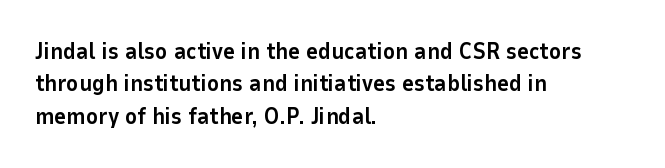
Q: Is the text bold? A: Yes.
Q: Is the text italic (slanted)? A: No, it is upright.
Q: Is the text underlined? A: No.
Q: How is the paragraph aligned? A: Left-aligned.
Q: Is the spacing between letters normal or unusually wide? A: Normal.
Q: Is the spacing between lines tight, normal or loose? A: Normal.
